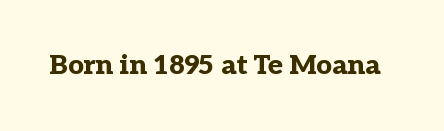
The image shows 27 px bold type, upright; set normal letter spacing, not underlined.
